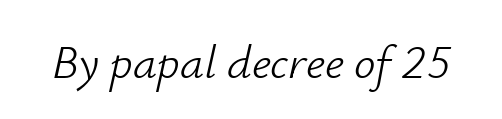
{"italic": "yes", "lean": "right", "slant_degrees": 12, "bold": "no", "weight": "light", "width": "normal", "stroke_contrast": "low", "x_height": "small", "monospaced": "no", "underline": "no", "letter_spacing": "normal", "letter_spacing_em": 0.0, "glyph_px": 48}
